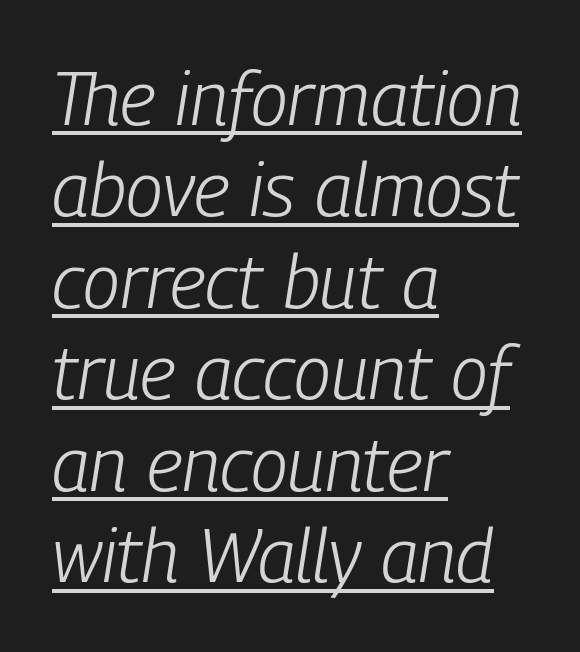
The image shows 75 px light, condensed type, italic (leaning right); set left-aligned, line spacing 1.22x, normal letter spacing, underlined; low stroke contrast and a medium x-height.
